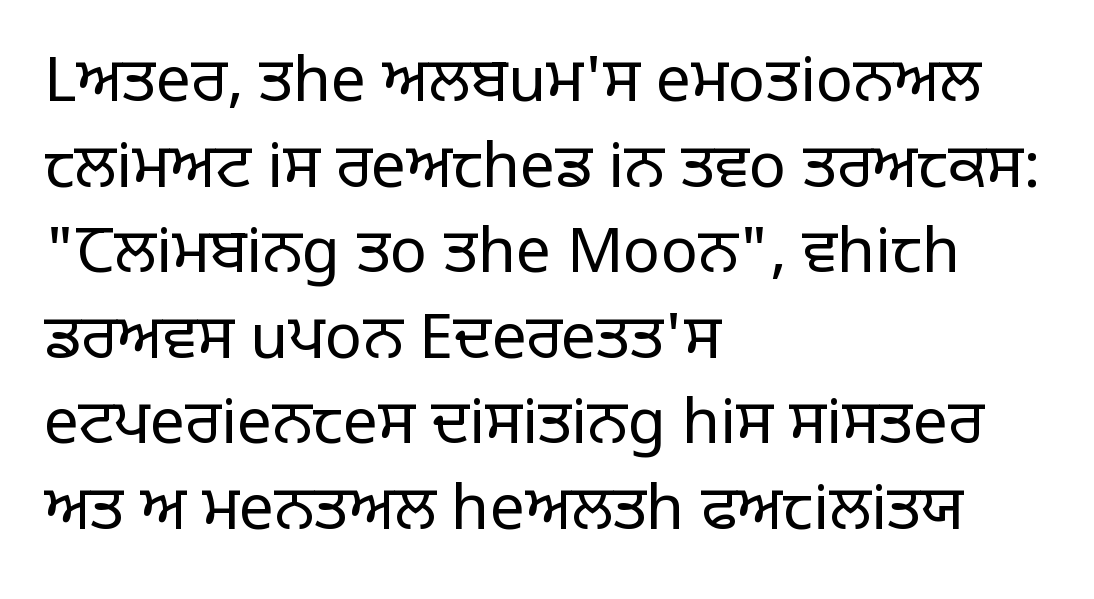
One glance says typical: line gaps are just what's usual. Every row of glyphs begins at an identical x-position on the left. Italic: no, the glyphs are upright roman. Weight: in the light-to-regular range. These lines keep a tight, regular rhythm from letter to letter.
